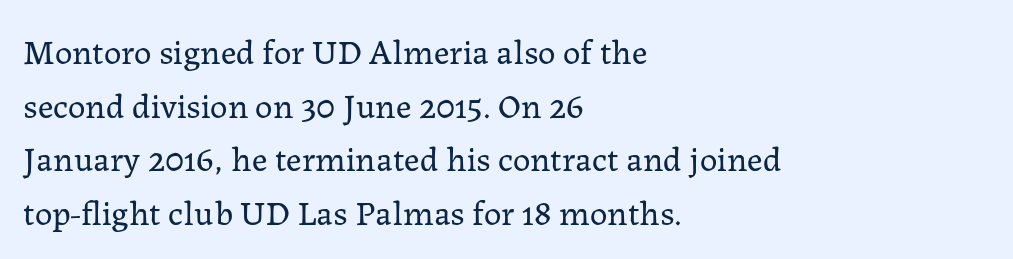
The image shows 35 px regular-weight serif type, upright; set left-aligned, normal line spacing (1.53x), normal letter spacing, not underlined; low stroke contrast and a medium x-height.
